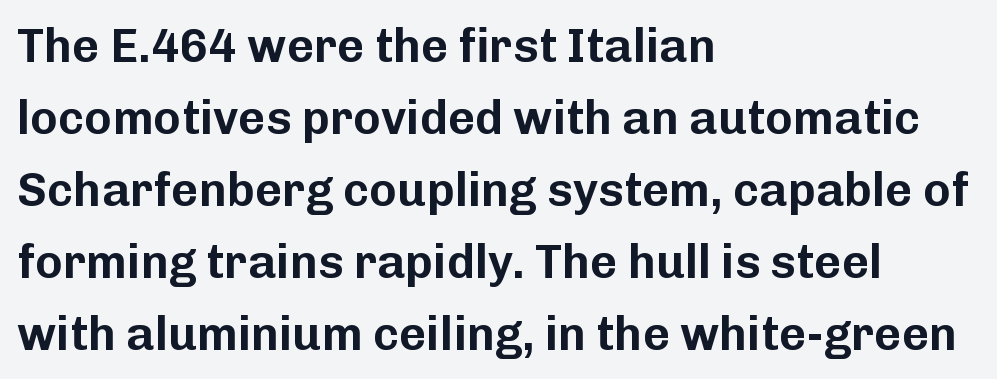
The letters advance in unequal steps, a hallmark of proportional type. Underlining? Definitely not there. The passage shown is typeset with a sans-serif family. A typesetter would call this zero additional tracking. Quick note: not italic, upright.
